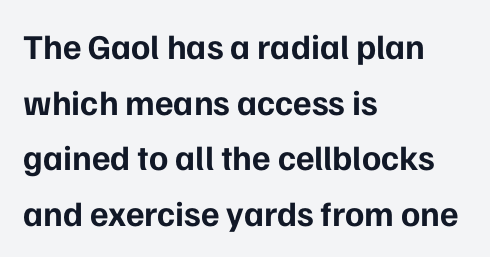
This sample has the flowing, uneven cadence of proportional lettering. The strokes are fattened all the way to bold. Here the glyphs are tracked normally, forming tight word shapes. Just letters on the line, the space beneath them empty. Regarding leading, the lines here are spaced in the standard way.
